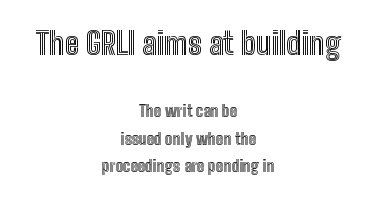
Q: Is the text italic (slanted)? A: No, it is upright.
Q: Is the text underlined? A: No.
Q: How is the paragraph aligned? A: Centered.
Q: Is the spacing between letters normal or unusually wide? A: Normal.
Q: Is the spacing between lines tight, normal or loose? A: Normal.
Q: Which block of text is set in a larger size, the first (top) or the second (bottom)? A: The first (top) one.
Q: Width (condensed, normal, or wide)? A: Condensed.
Q: x-height? A: Medium.
Q: Monospaced? A: No.
